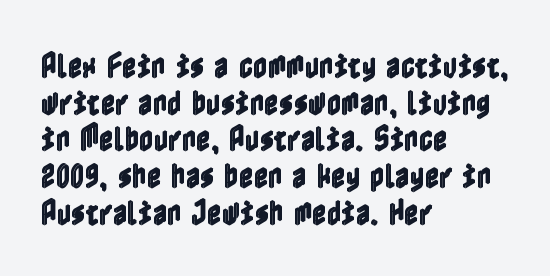
{"italic": "no", "width": "condensed", "x_height": "medium", "underline": "no", "align": "left", "line_spacing": "normal", "line_spacing_ratio": 1.31, "letter_spacing": "normal", "letter_spacing_em": 0.0, "glyph_px": 28}
